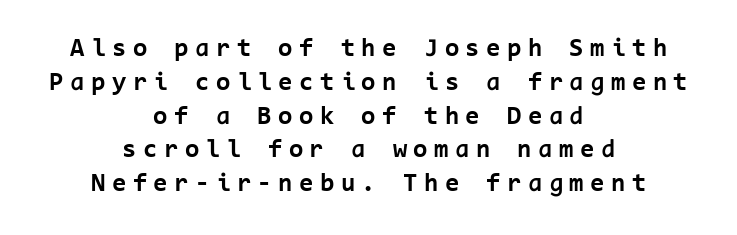
{"italic": "no", "bold": "yes", "underline": "no", "align": "center", "line_spacing": "normal", "line_spacing_ratio": 1.3, "letter_spacing": "wide", "letter_spacing_em": 0.25, "glyph_px": 26}
